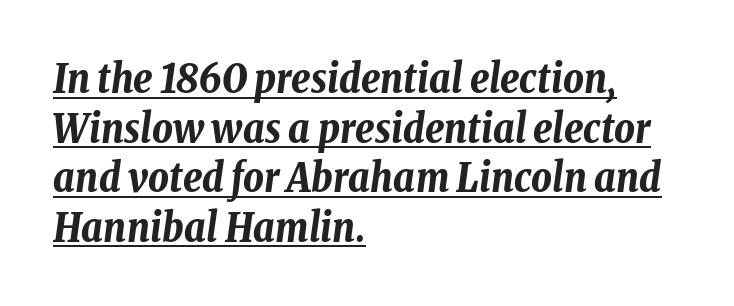
The image shows 40 px bold, condensed type, italic (leaning right); set left-aligned, line spacing 1.24x, normal letter spacing, underlined; low stroke contrast and a medium x-height.
